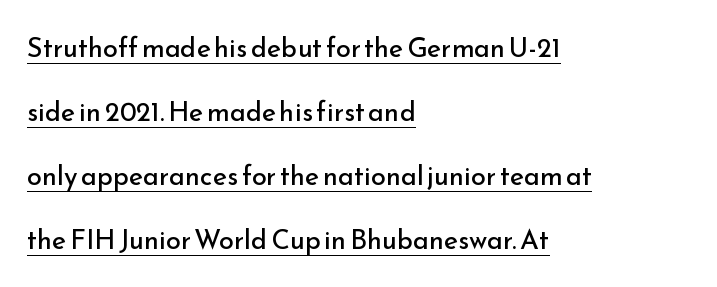
Q: Is the text bold? A: No.
Q: Is the text italic (slanted)? A: No, it is upright.
Q: Is the text underlined? A: Yes.
Q: How is the paragraph aligned? A: Left-aligned.
Q: Is the spacing between letters normal or unusually wide? A: Normal.
Q: Is the spacing between lines tight, normal or loose? A: Loose.
